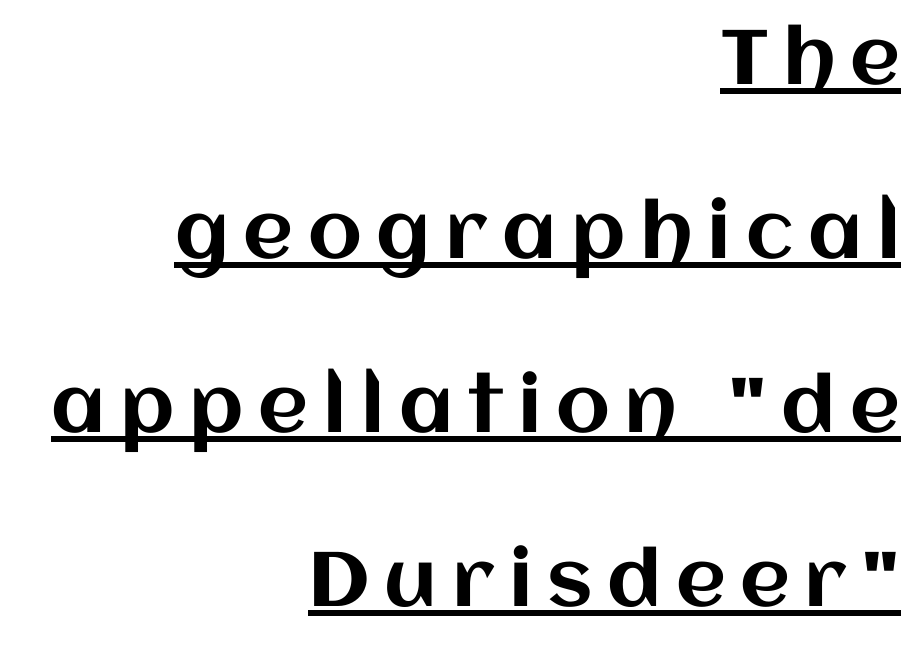
Glance below the letters and you will spot a drawn line. Which margin do the lines hug? The right one — the left edge is uneven. These lines are rendered in a variable-pitch font. This sample trades compactness for vertical openness between lines. Notice how the stems are strictly vertical — no italics here.
